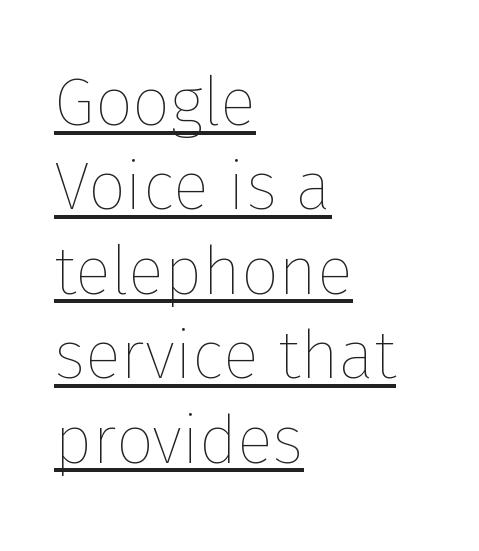
{"italic": "no", "bold": "no", "weight": "thin", "width": "normal", "stroke_contrast": "low", "x_height": "medium", "monospaced": "no", "underline": "yes", "align": "left", "line_spacing": "normal", "line_spacing_ratio": 1.26, "letter_spacing": "normal", "letter_spacing_em": 0.0, "glyph_px": 67}
